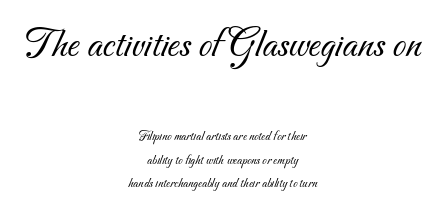
{"serif": "no", "bold": "no", "weight": "light", "width": "normal", "stroke_contrast": "medium", "x_height": "small", "monospaced": "no", "underline": "no", "align": "center", "line_spacing": "normal", "line_spacing_ratio": 1.69, "letter_spacing": "normal", "letter_spacing_em": 0.0, "larger_block": "first", "size_ratio": 3.07, "glyph_px": 43}
